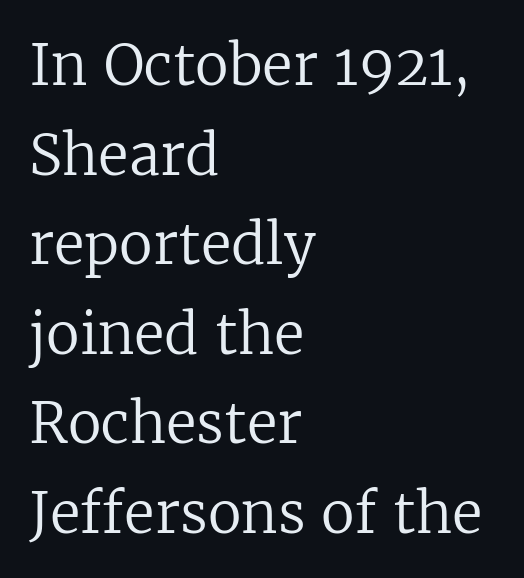
{"serif": "yes", "italic": "no", "bold": "no", "weight": "regular", "width": "normal", "stroke_contrast": "low", "x_height": "medium", "monospaced": "no", "underline": "no", "align": "left", "line_spacing": "normal", "line_spacing_ratio": 1.6, "letter_spacing": "normal", "letter_spacing_em": 0.0, "glyph_px": 56}
